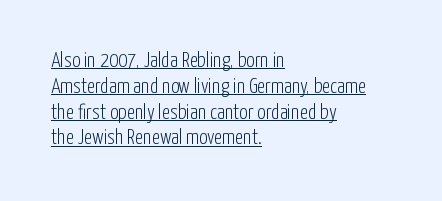
Q: Is the text bold? A: No.
Q: Is the text italic (slanted)? A: No, it is upright.
Q: Is the text underlined? A: Yes.
Q: How is the paragraph aligned? A: Left-aligned.
Q: Is the spacing between letters normal or unusually wide? A: Normal.
